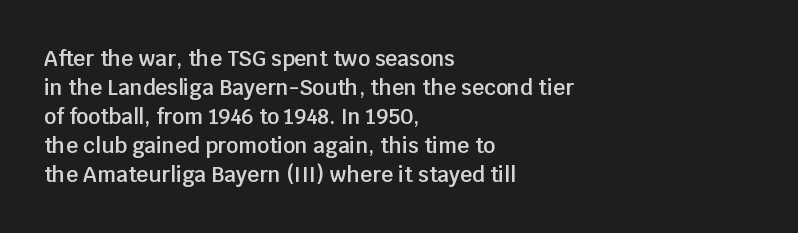
{"italic": "no", "bold": "semi", "underline": "no", "align": "left", "line_spacing": "normal", "line_spacing_ratio": 1.38, "letter_spacing": "normal", "letter_spacing_em": 0.0, "glyph_px": 21}
